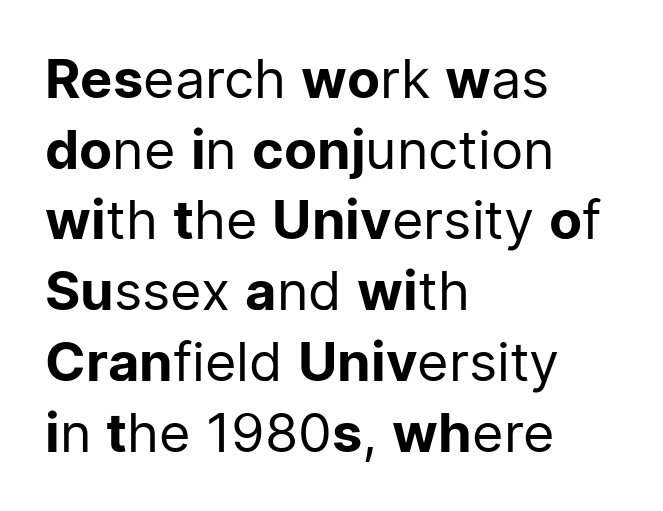
These lines are rendered in a variable-pitch font. A typesetter would mark this as roman, not italic. Letter spacing: default. Rows of type keep a routine distance in the vertical direction. Descenders are the only things crossing below the line. This reads as an unemphasized weight, regular at the heaviest.
